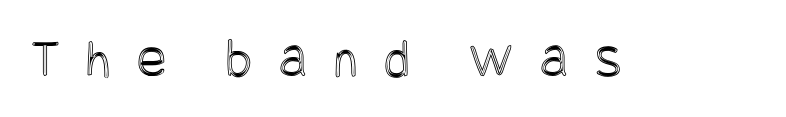
{"italic": "no", "width": "condensed", "x_height": "large", "underline": "no", "letter_spacing": "wide", "letter_spacing_em": 0.48, "glyph_px": 55}
